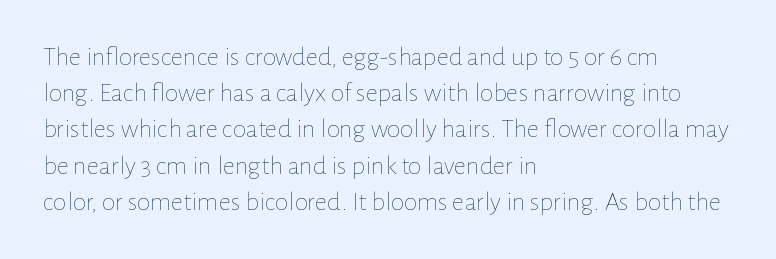
Q: Is the text bold? A: No.
Q: Is the text italic (slanted)? A: No, it is upright.
Q: Is the text underlined? A: No.
Q: How is the paragraph aligned? A: Left-aligned.
Q: Is the spacing between letters normal or unusually wide? A: Normal.
Q: Is the spacing between lines tight, normal or loose? A: Normal.
